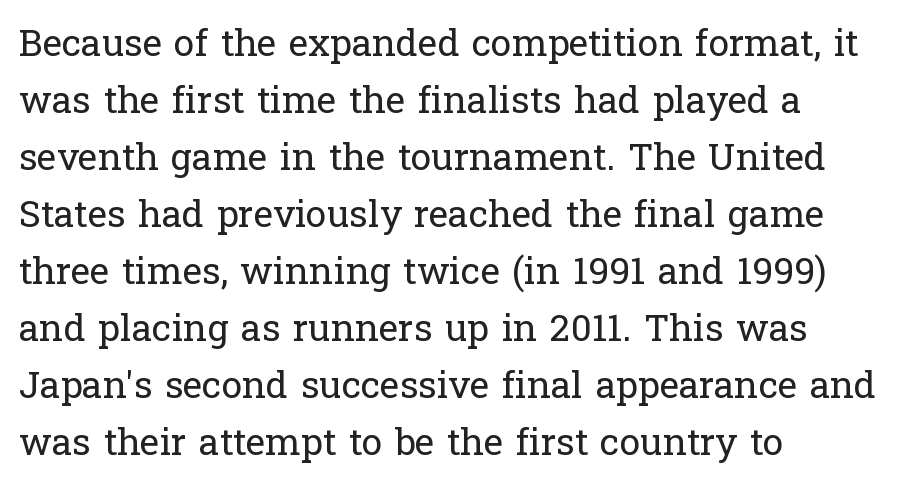
{"serif": "yes", "italic": "no", "bold": "no", "weight": "regular", "width": "normal", "stroke_contrast": "low", "x_height": "medium", "monospaced": "no", "underline": "no", "align": "left", "line_spacing": "normal", "line_spacing_ratio": 1.54, "letter_spacing": "normal", "letter_spacing_em": 0.0, "glyph_px": 37}
